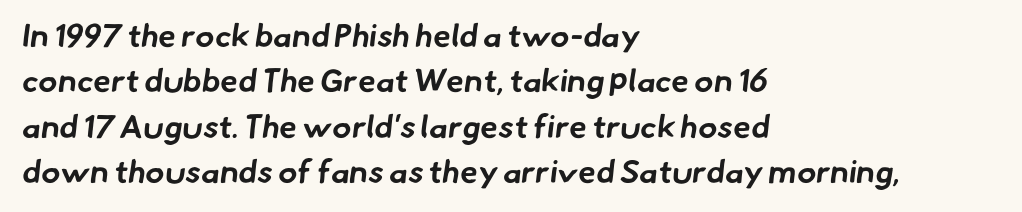
Q: Is the text bold? A: Yes.
Q: Is the typeface a serif or a sans-serif typeface? A: Sans-serif.
Q: Is the text underlined? A: No.
Q: How is the paragraph aligned? A: Left-aligned.
Q: Is the spacing between letters normal or unusually wide? A: Normal.
Q: Is the spacing between lines tight, normal or loose? A: Normal.
Q: Width (condensed, normal, or wide)? A: Normal.
Q: Stroke contrast? A: Low.
Q: x-height? A: Small.
Q: Monospaced? A: No.
